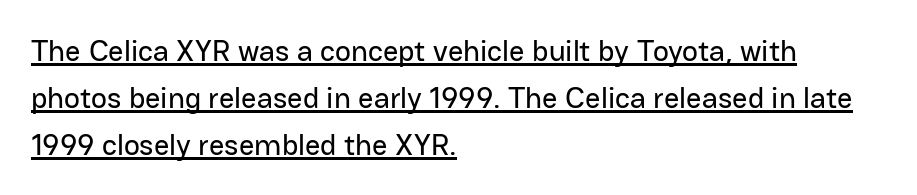
Q: Is the text italic (slanted)? A: No, it is upright.
Q: Is the typeface a serif or a sans-serif typeface? A: Sans-serif.
Q: Is the text underlined? A: Yes.
Q: How is the paragraph aligned? A: Left-aligned.
Q: Is the spacing between letters normal or unusually wide? A: Normal.
Q: Is the spacing between lines tight, normal or loose? A: Normal.
Q: Width (condensed, normal, or wide)? A: Normal.
Q: Stroke contrast? A: Low.
Q: x-height? A: Medium.
Q: Monospaced? A: No.
